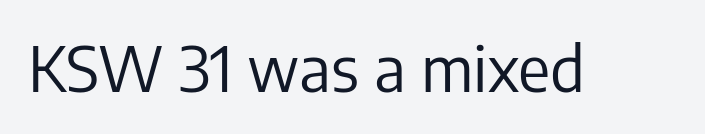
Q: Is the text bold? A: No.
Q: Is the text italic (slanted)? A: No, it is upright.
Q: Is the typeface a serif or a sans-serif typeface? A: Sans-serif.
Q: Is the text underlined? A: No.
Q: Is the spacing between letters normal or unusually wide? A: Normal.
Q: Width (condensed, normal, or wide)? A: Normal.
Q: Stroke contrast? A: Low.
Q: x-height? A: Medium.
Q: Monospaced? A: No.
